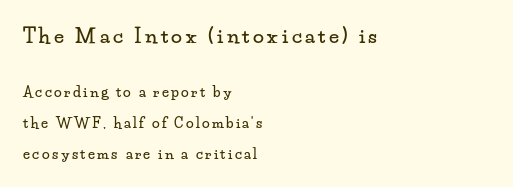
{"italic": "no", "underline": "no", "align": "left", "line_spacing": "loose", "line_spacing_ratio": 2.21, "larger_block": "first", "size_ratio": 1.43, "glyph_px": 20}
